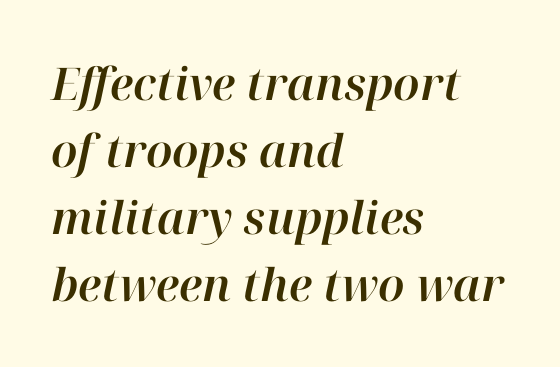
A typesetter would mark this as italic. Is there much room between lines? A standard amount, neither cramped nor airy. Think of a printed novel: that variable character pitch is what you see here. Caption: standard tracking, unaltered. The lines in this sample share a left origin and differ only in where they stop. Words float on clear page, feet unadorned.
